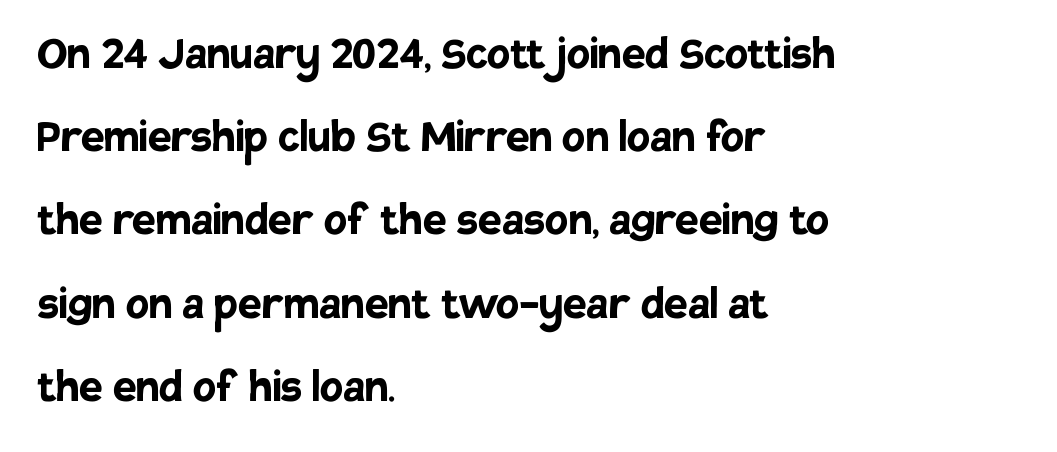
Rule under the text: the space is simply empty. Summary of vertical rhythm: regular, with standard interline spacing. Heavy, bold letterforms. This sample has the flowing, uneven cadence of proportional lettering.
